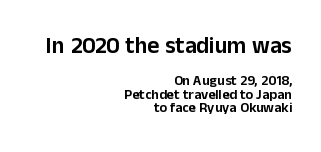
The image shows 23 px text type, upright; set right-aligned, tight line spacing (0.98x), normal letter spacing, not underlined; the first (top) block is 1.64x larger.
